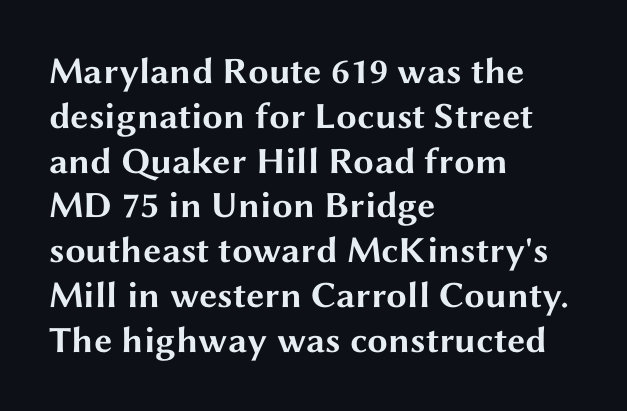
This rendering uses left alignment, leaving the right contour irregular. These lines are rendered in a variable-pitch font. Italic: no, the glyphs are upright roman. Regarding serifs, this sample does without them.
